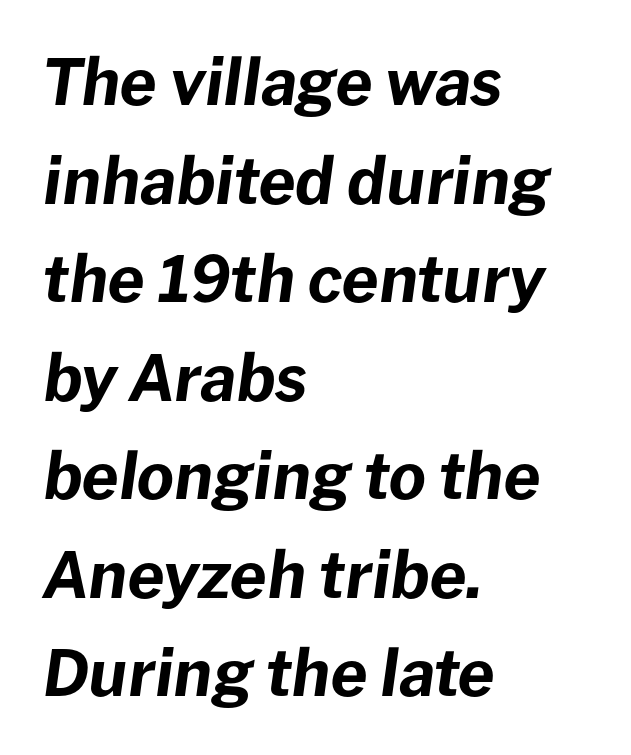
{"italic": "yes", "lean": "right", "slant_degrees": 8, "bold": "yes", "weight": "bold", "width": "normal", "stroke_contrast": "low", "x_height": "medium", "monospaced": "no", "underline": "no", "align": "left", "line_spacing": "normal", "line_spacing_ratio": 1.54, "letter_spacing": "normal", "letter_spacing_em": 0.0, "glyph_px": 64}
